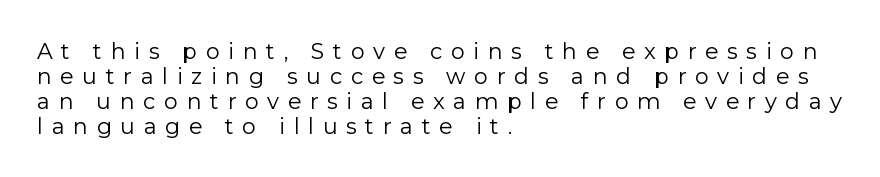
Q: Is the text bold? A: No.
Q: Is the text italic (slanted)? A: No, it is upright.
Q: Is the text underlined? A: No.
Q: How is the paragraph aligned? A: Left-aligned.
Q: Is the spacing between letters normal or unusually wide? A: Unusually wide.
Q: Is the spacing between lines tight, normal or loose? A: Tight.
